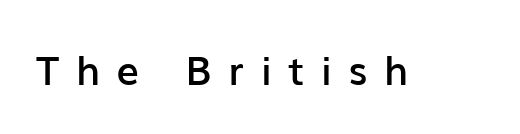
The image shows 40 px semibold sans-serif type, upright; set unusually wide letter spacing (+0.42 em), not underlined; low stroke contrast and a medium x-height.
